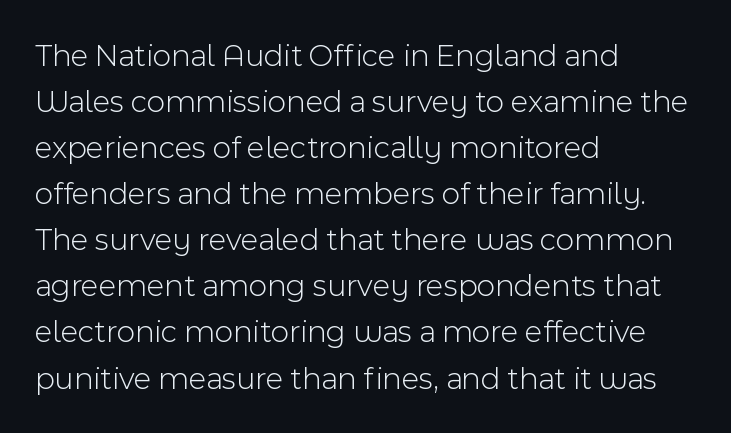
Q: Is the text bold? A: No.
Q: Is the text italic (slanted)? A: No, it is upright.
Q: Is the typeface a serif or a sans-serif typeface? A: Sans-serif.
Q: Is the text underlined? A: No.
Q: How is the paragraph aligned? A: Left-aligned.
Q: Is the spacing between letters normal or unusually wide? A: Normal.
Q: Is the spacing between lines tight, normal or loose? A: Normal.
Q: Width (condensed, normal, or wide)? A: Normal.
Q: x-height? A: Medium.
Q: Monospaced? A: No.
